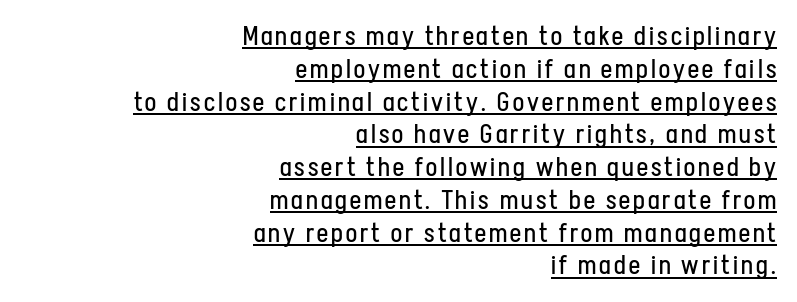
Weight: in the light-to-regular range. Layout note: lines flush right. Evenly set lines give the paragraph a standard silhouette. Is there an underline? Yes — a line sits under the letters. Characters remain perfectly vertical along every line.
